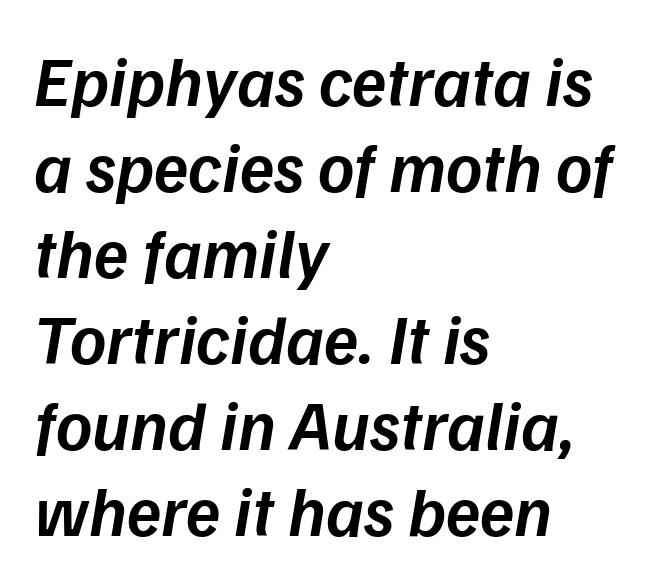
{"italic": "yes", "lean": "right", "slant_degrees": 9, "bold": "semi", "weight": "semibold", "width": "normal", "stroke_contrast": "low", "x_height": "medium", "monospaced": "no", "underline": "no", "align": "left", "line_spacing_ratio": 1.23, "letter_spacing": "normal", "letter_spacing_em": 0.0, "glyph_px": 70}
